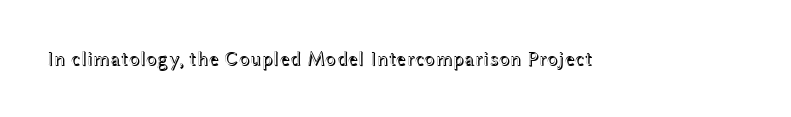
These lines keep a tight, regular rhythm from letter to letter. Unmarked baselines from the first word to the last. Italic: no, the glyphs are upright roman.
